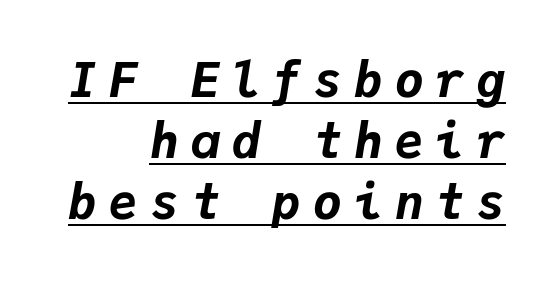
The image shows 48 px bold type, italic (leaning right), monospaced; set right-aligned, normal line spacing (1.27x), unusually wide letter spacing (+0.25 em), underlined; low stroke contrast and a medium x-height.
